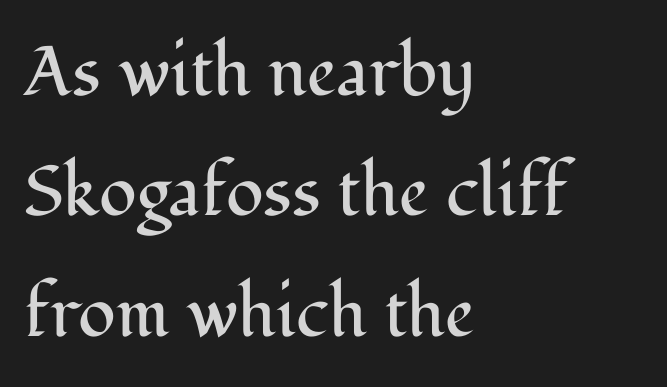
{"serif": "yes", "italic": "no", "bold": "no", "weight": "regular", "width": "normal", "stroke_contrast": "medium", "x_height": "medium", "monospaced": "no", "underline": "no", "align": "left", "line_spacing_ratio": 1.72, "letter_spacing": "normal", "letter_spacing_em": 0.0, "glyph_px": 70}
